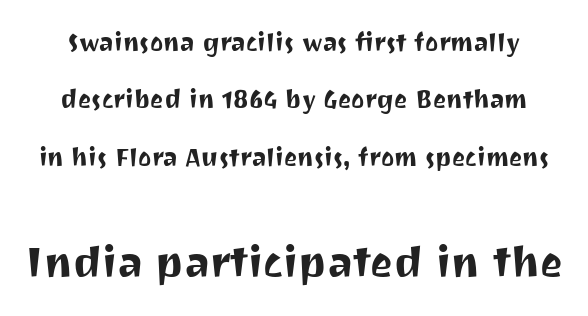
Q: Is the text italic (slanted)? A: No, it is upright.
Q: Is the typeface a serif or a sans-serif typeface? A: Sans-serif.
Q: Is the text underlined? A: No.
Q: Is the spacing between letters normal or unusually wide? A: Normal.
Q: Is the spacing between lines tight, normal or loose? A: Loose.
Q: Which block of text is set in a larger size, the first (top) or the second (bottom)? A: The second (bottom) one.
Q: Width (condensed, normal, or wide)? A: Normal.
Q: Stroke contrast? A: Medium.
Q: x-height? A: Medium.
Q: Monospaced? A: No.
